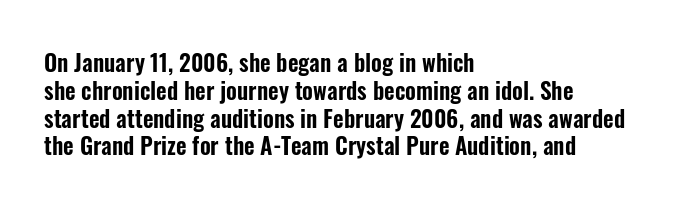
Here the glyphs are tracked normally, forming tight word shapes. The specimen omits any rule beneath the text block's lines. Vertical strokes here are truly vertical. The lines in this sample share a left origin and differ only in where they stop.
